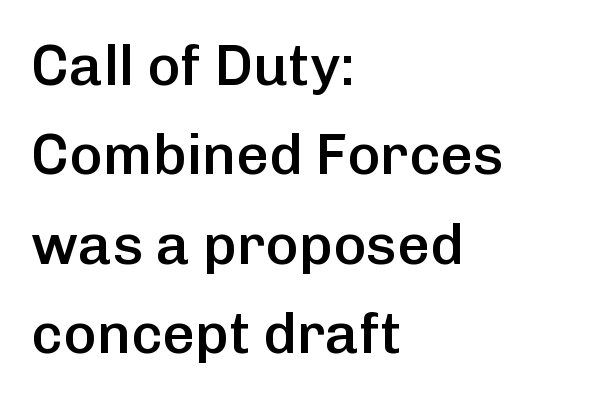
Q: Is the text bold? A: Semi-bold.
Q: Is the text italic (slanted)? A: No, it is upright.
Q: Is the typeface a serif or a sans-serif typeface? A: Sans-serif.
Q: Is the text underlined? A: No.
Q: How is the paragraph aligned? A: Left-aligned.
Q: Is the spacing between letters normal or unusually wide? A: Normal.
Q: Is the spacing between lines tight, normal or loose? A: Normal.
Q: Width (condensed, normal, or wide)? A: Normal.
Q: Stroke contrast? A: Low.
Q: x-height? A: Medium.
Q: Monospaced? A: No.
